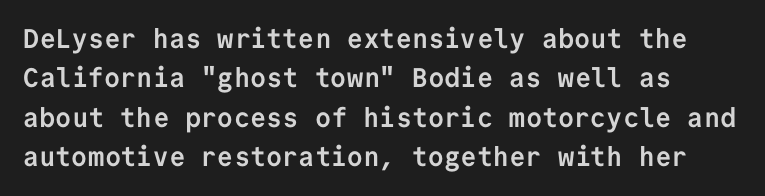
Q: Is the text bold? A: Yes.
Q: Is the text italic (slanted)? A: No, it is upright.
Q: Is the text underlined? A: No.
Q: Is the spacing between letters normal or unusually wide? A: Normal.
Q: Is the spacing between lines tight, normal or loose? A: Normal.
